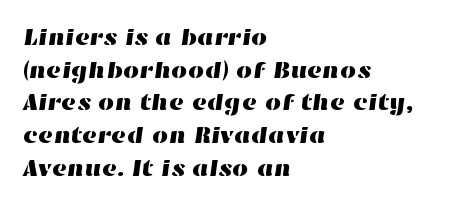
The image shows 23 px text type; set left-aligned, normal line spacing (1.42x), normal letter spacing, not underlined.
